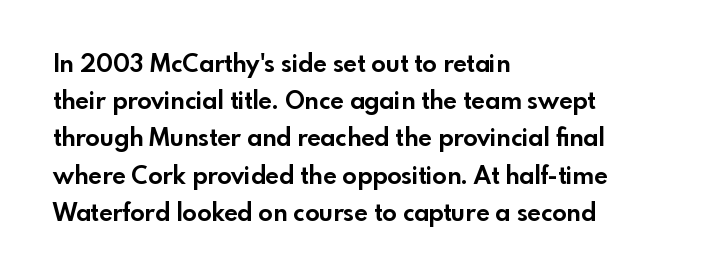
The image shows 24 px bold type, upright; set left-aligned, normal line spacing (1.55x), normal letter spacing, not underlined.
